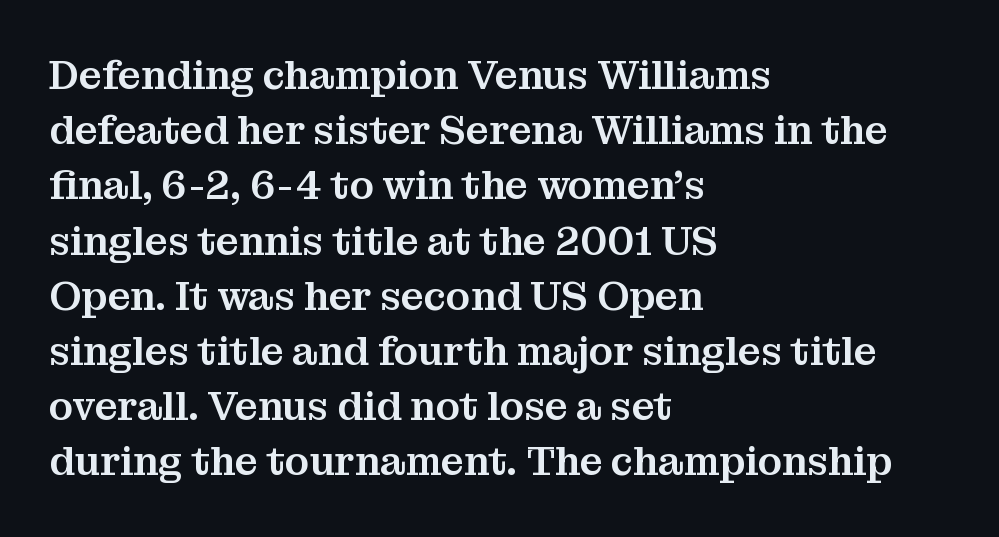
Q: Is the text italic (slanted)? A: No, it is upright.
Q: Is the typeface a serif or a sans-serif typeface? A: Serif.
Q: Is the text underlined? A: No.
Q: How is the paragraph aligned? A: Left-aligned.
Q: Is the spacing between letters normal or unusually wide? A: Normal.
Q: Is the spacing between lines tight, normal or loose? A: Normal.
Q: Width (condensed, normal, or wide)? A: Normal.
Q: Stroke contrast? A: Medium.
Q: x-height? A: Medium.
Q: Monospaced? A: No.
